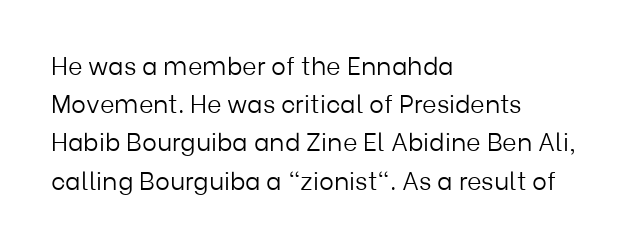
{"italic": "no", "bold": "no", "underline": "no", "align": "left", "line_spacing": "normal", "line_spacing_ratio": 1.53, "letter_spacing": "normal", "letter_spacing_em": 0.0, "glyph_px": 25}
